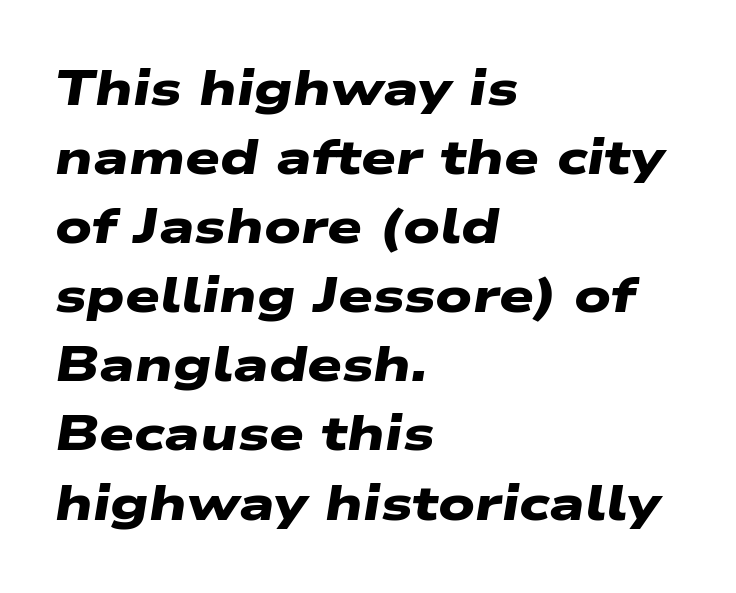
The image shows 49 px heavy, wide sans-serif type; set left-aligned, normal line spacing (1.41x), normal letter spacing, not underlined; low stroke contrast and a medium x-height.
